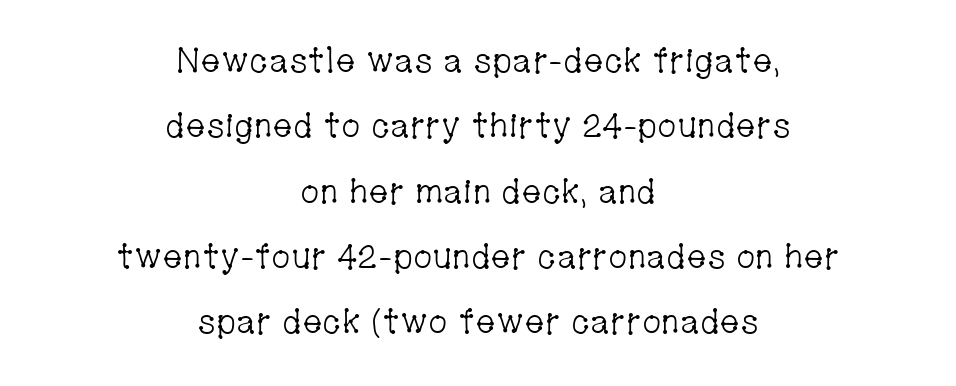
The glyphs are unaccompanied by any horizontal stroke below them. A student would call this center alignment; a typographer would say set centered. What stands out about the letter spacing? Nothing — it is the standard amount. Note the varied advance widths — an 'i' is clearly narrower than an 'm'. Weight: not bold — regular or lighter.
